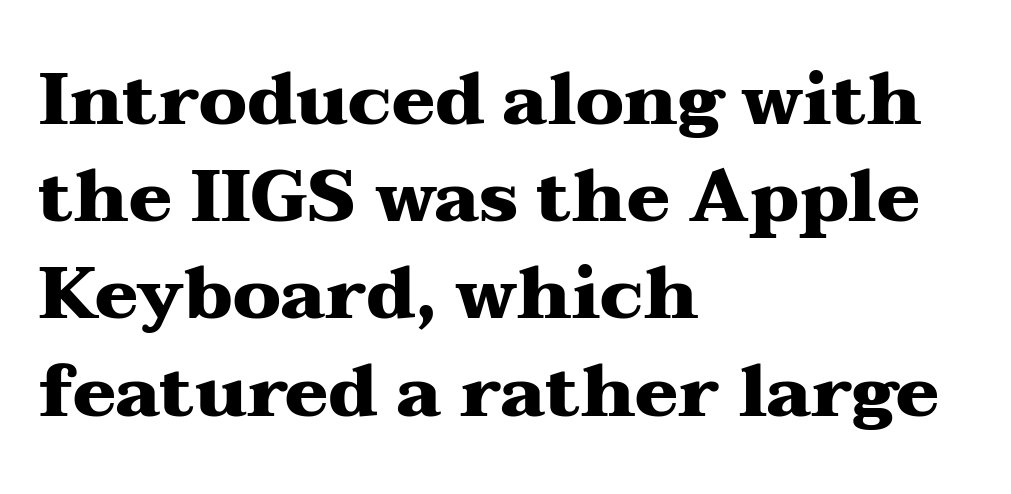
Character widths vary here, with narrow letters taking less room than wide ones. Quick note: not italic, upright. The letters sit at their default tracking, neither squeezed nor spread. Unmarked baselines from the first word to the last. Check where the strokes stop: tiny serifs finish them off.
